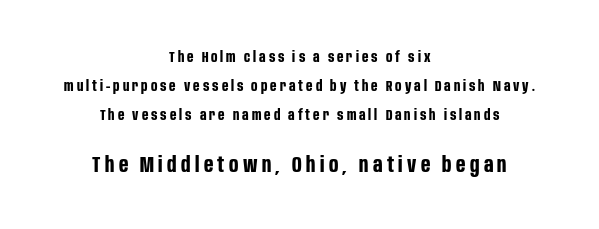
Characters remain perfectly vertical along every line. Has an underline been added? It has not. What's the leading like? Stretched, with rows far apart. Top chunk: small. Bottom chunk: large. The lines in this sample share a center point and differ in where they start and stop.
